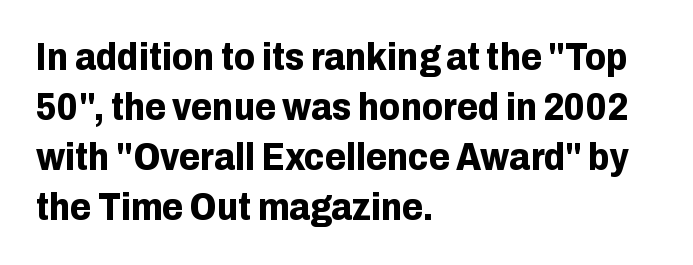
{"serif": "no", "italic": "no", "bold": "yes", "weight": "bold", "width": "normal", "stroke_contrast": "low", "x_height": "medium", "monospaced": "no", "underline": "no", "align": "left", "line_spacing": "normal", "line_spacing_ratio": 1.32, "letter_spacing": "normal", "letter_spacing_em": 0.0, "glyph_px": 38}
